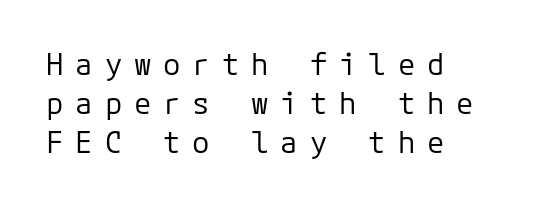
Substantial extra tracking has been applied to these lines. Regular leading. Each letter's strokes conclude bluntly, with no projecting serifs. Does the copy run flush right? No — it runs flush left.
